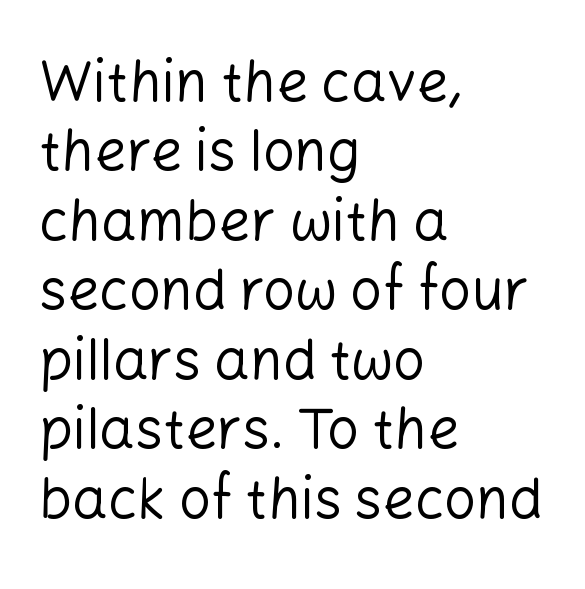
If you drew a line through each stem, it would be perfectly vertical. The passage shown is not underscored anywhere. Typographically, this falls in the sans-serif category. Here the glyphs are tracked normally, forming tight word shapes. You could not count columns in this text — the font is proportionally spaced. Weight: regular or lighter.
